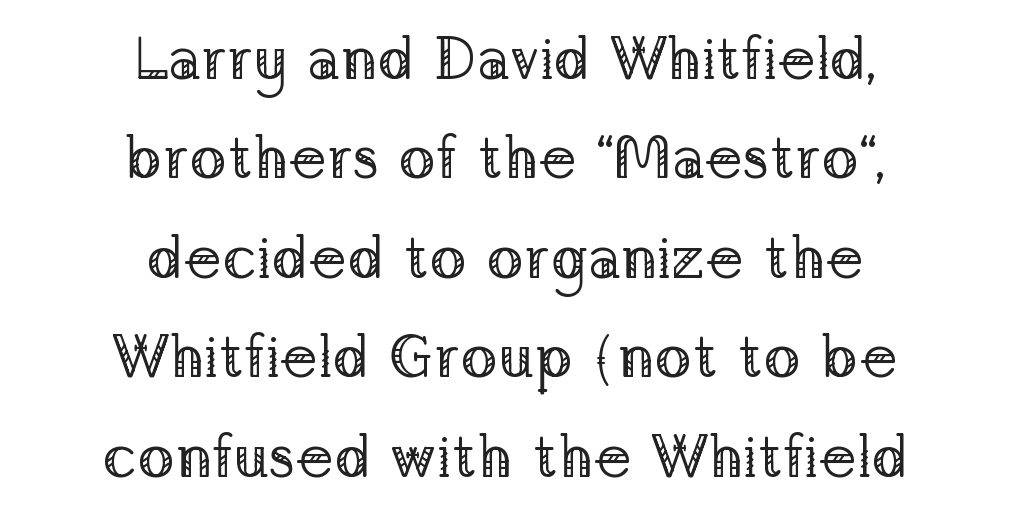
The image shows 61 px regular-weight serif type, upright; set centered, normal line spacing (1.63x), normal letter spacing, not underlined; low stroke contrast and a medium x-height.
